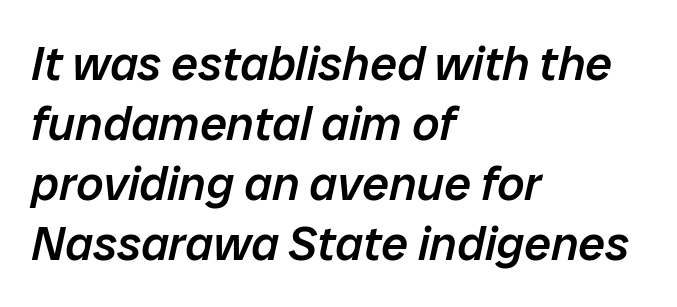
{"italic": "yes", "lean": "right", "slant_degrees": 12, "bold": "semi", "weight": "semibold", "width": "normal", "stroke_contrast": "low", "x_height": "medium", "monospaced": "no", "underline": "no", "align": "left", "line_spacing": "normal", "line_spacing_ratio": 1.25, "letter_spacing": "normal", "letter_spacing_em": 0.0, "glyph_px": 48}
